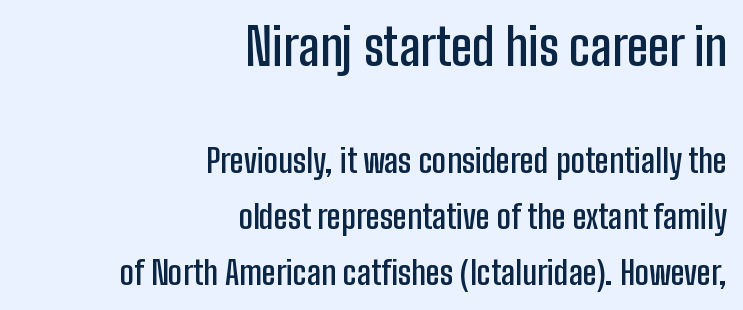
Q: Is the text bold? A: Semi-bold.
Q: Is the text italic (slanted)? A: No, it is upright.
Q: Is the typeface a serif or a sans-serif typeface? A: Sans-serif.
Q: Is the text underlined? A: No.
Q: How is the paragraph aligned? A: Right-aligned.
Q: Is the spacing between letters normal or unusually wide? A: Normal.
Q: Is the spacing between lines tight, normal or loose? A: Normal.
Q: Which block of text is set in a larger size, the first (top) or the second (bottom)? A: The first (top) one.
Q: Width (condensed, normal, or wide)? A: Condensed.
Q: Stroke contrast? A: Low.
Q: x-height? A: Medium.
Q: Monospaced? A: No.
